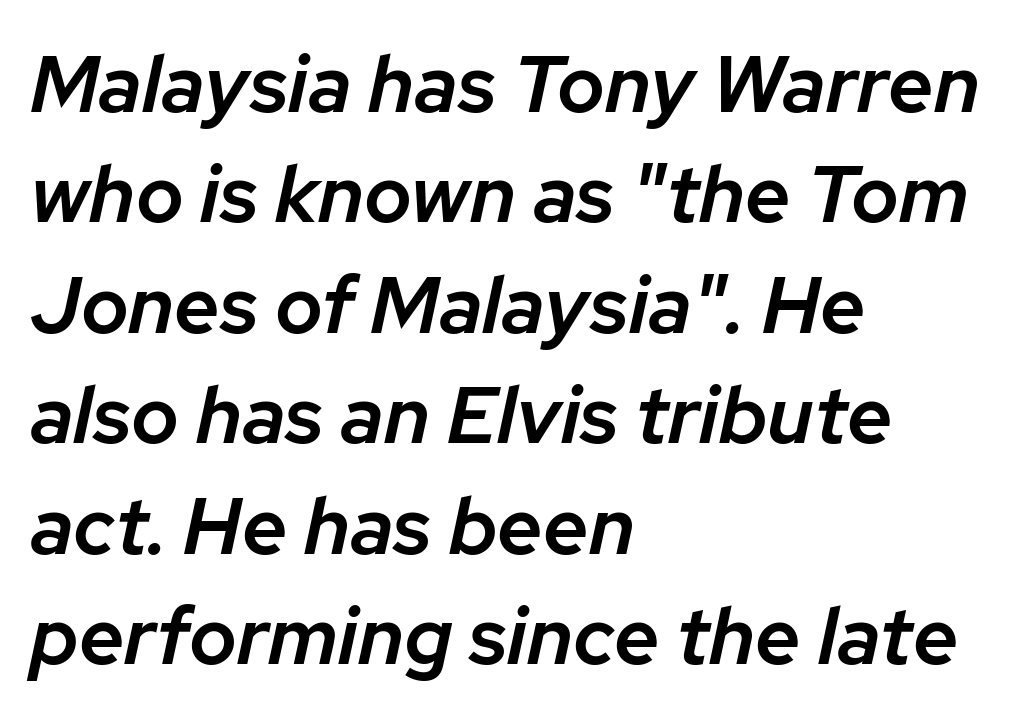
{"italic": "yes", "lean": "right", "slant_degrees": 12, "bold": "semi", "weight": "semibold", "width": "normal", "stroke_contrast": "low", "x_height": "medium", "monospaced": "no", "underline": "no", "align": "left", "line_spacing": "normal", "line_spacing_ratio": 1.38, "letter_spacing": "normal", "letter_spacing_em": 0.0, "glyph_px": 80}
